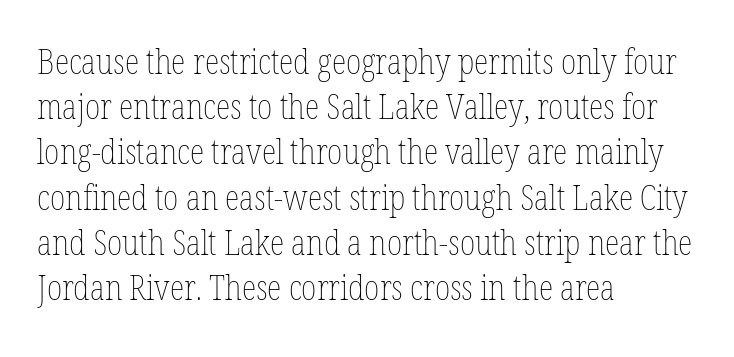
{"italic": "no", "bold": "no", "weight": "thin", "width": "condensed", "stroke_contrast": "low", "x_height": "medium", "monospaced": "no", "underline": "no", "align": "left", "line_spacing": "normal", "line_spacing_ratio": 1.33, "letter_spacing": "normal", "letter_spacing_em": 0.0, "glyph_px": 34}
